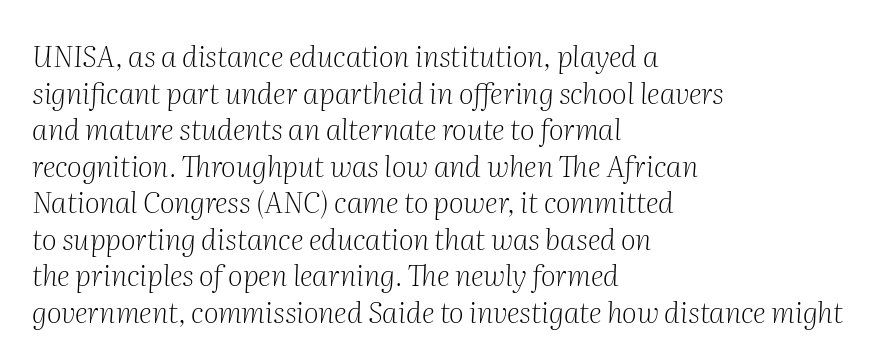
{"serif": "yes", "italic": "yes", "lean": "right", "slant_degrees": 2, "bold": "no", "weight": "light", "width": "normal", "stroke_contrast": "medium", "x_height": "medium", "monospaced": "no", "underline": "no", "align": "left", "line_spacing": "normal", "line_spacing_ratio": 1.26, "letter_spacing": "normal", "letter_spacing_em": 0.0, "glyph_px": 29}
